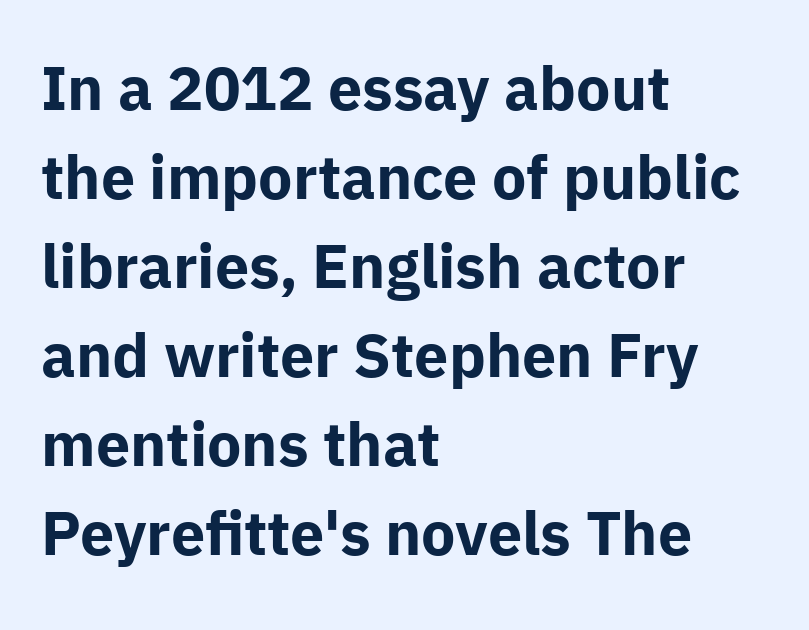
The typesetter chose a ragged-right arrangement here. Quick note: interline space is typical. Proportional: the letters do not fall into vertical columns. Underlining? Definitely not there.
